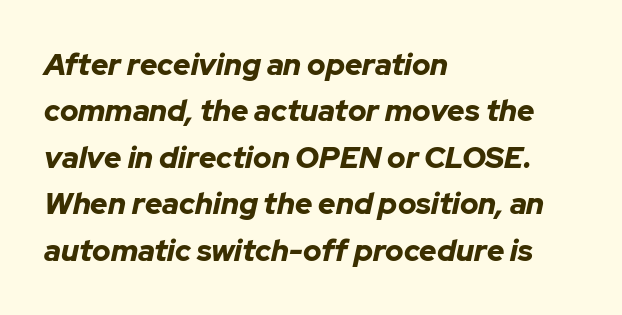
Q: Is the text bold? A: Yes.
Q: Is the text italic (slanted)? A: Yes, it leans right by about 12 degrees.
Q: Is the text underlined? A: No.
Q: How is the paragraph aligned? A: Left-aligned.
Q: Is the spacing between letters normal or unusually wide? A: Normal.
Q: Is the spacing between lines tight, normal or loose? A: Normal.
Q: Width (condensed, normal, or wide)? A: Normal.
Q: Stroke contrast? A: Low.
Q: x-height? A: Medium.
Q: Monospaced? A: No.
